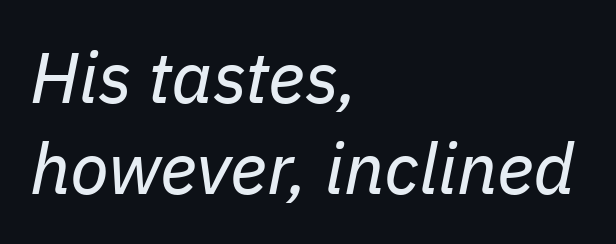
{"italic": "yes", "lean": "right", "slant_degrees": 11, "bold": "no", "weight": "regular", "width": "normal", "stroke_contrast": "low", "x_height": "medium", "monospaced": "no", "underline": "no", "align": "left", "line_spacing": "normal", "line_spacing_ratio": 1.28, "letter_spacing": "normal", "letter_spacing_em": 0.0, "glyph_px": 71}
